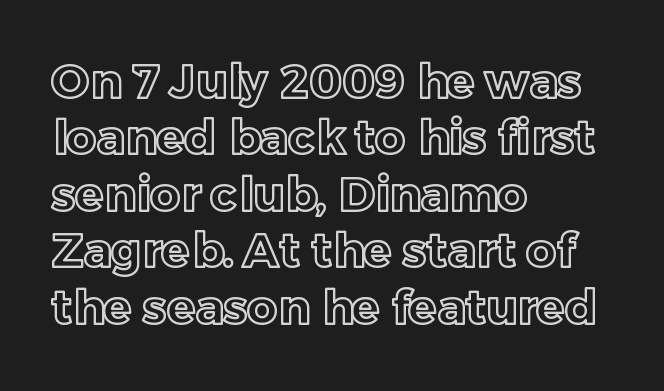
Every character sits straight up, as roman type does. This rendering leaves character spacing at its baseline value. The letters advance in unequal steps, a hallmark of proportional type. Compared with a centered layout, this one pins lines to the left instead. The foot of each line stays bare and open.
